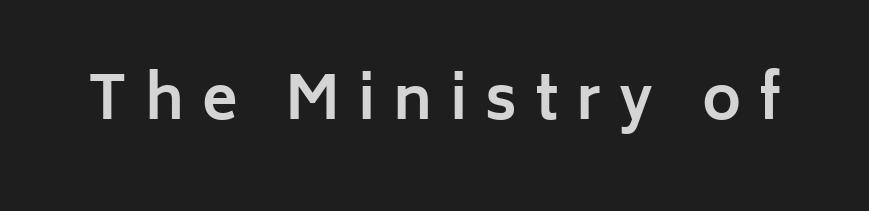
The image shows 59 px bold sans-serif type, upright; set unusually wide letter spacing (+0.3 em), not underlined; low stroke contrast and a medium x-height.
